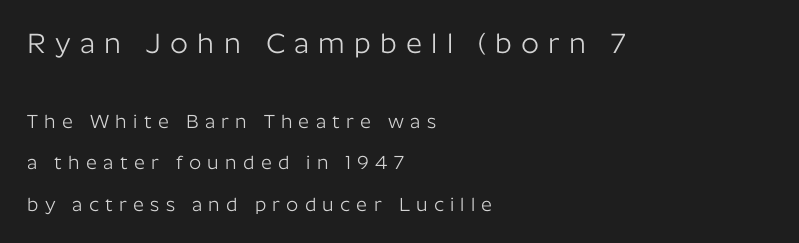
{"serif": "no", "italic": "no", "bold": "no", "weight": "light", "width": "normal", "stroke_contrast": "low", "x_height": "medium", "monospaced": "no", "underline": "no", "align": "left", "line_spacing": "loose", "line_spacing_ratio": 2.17, "letter_spacing": "wide", "letter_spacing_em": 0.33, "larger_block": "first", "size_ratio": 1.47, "glyph_px": 28}
